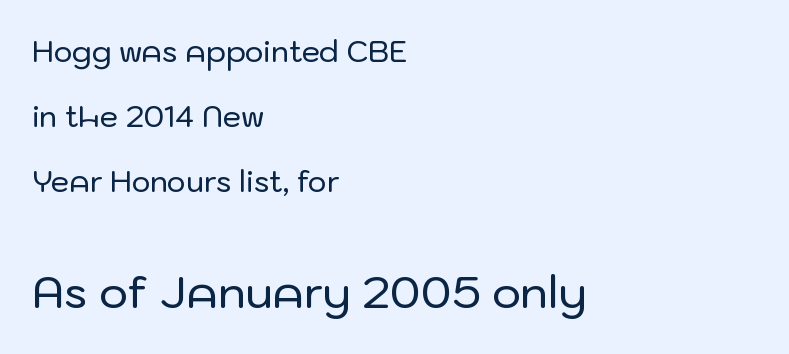
Upright lettering throughout. Varying glyph widths throughout — classic text-font behaviour. Nope, no serifs anywhere on these letters. Here the glyphs are tracked normally, forming tight word shapes.
